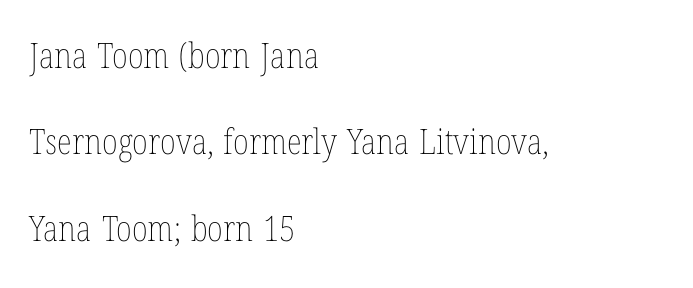
{"italic": "no", "bold": "no", "weight": "thin", "width": "condensed", "stroke_contrast": "low", "x_height": "medium", "monospaced": "no", "underline": "no", "align": "left", "line_spacing": "loose", "line_spacing_ratio": 2.47, "letter_spacing": "normal", "letter_spacing_em": 0.0, "glyph_px": 35}
